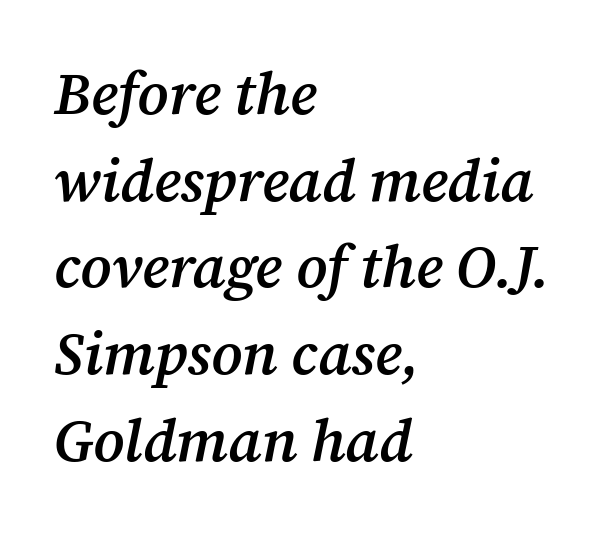
{"serif": "yes", "italic": "yes", "lean": "right", "slant_degrees": 12, "bold": "semi", "weight": "semibold", "width": "normal", "stroke_contrast": "medium", "x_height": "medium", "monospaced": "no", "underline": "no", "align": "left", "line_spacing": "normal", "line_spacing_ratio": 1.47, "letter_spacing": "normal", "letter_spacing_em": 0.0, "glyph_px": 59}
